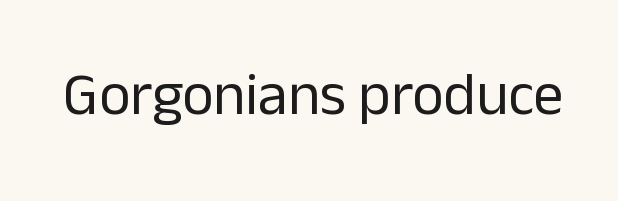
The image shows 60 px regular-weight sans-serif type, upright; set normal letter spacing, not underlined; low stroke contrast and a medium x-height.
